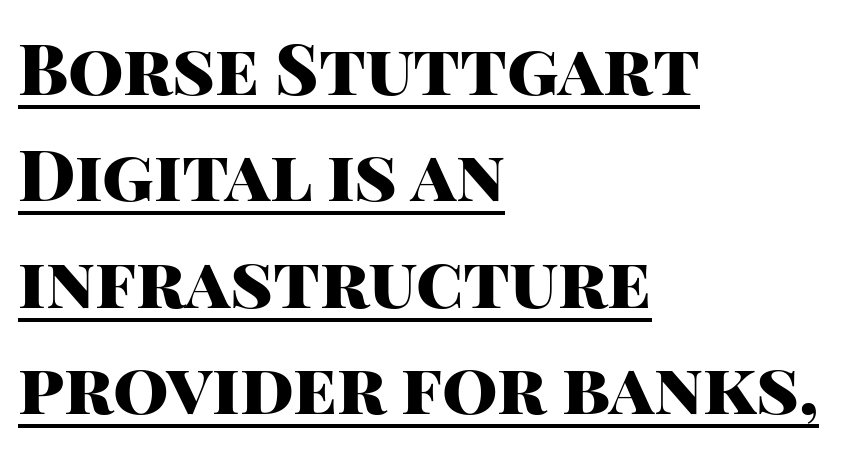
The image shows 71 px heavy sans-serif type, upright; set left-aligned, normal line spacing (1.5x), normal letter spacing, underlined; high stroke contrast and a large x-height.
